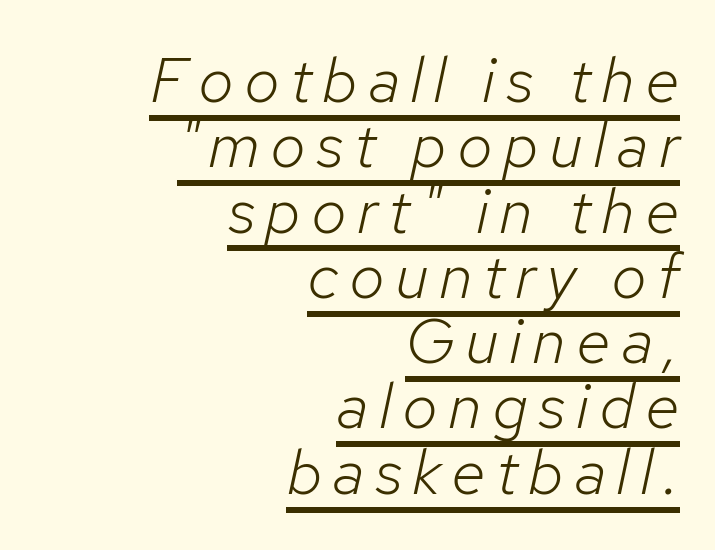
Q: Is the text bold? A: No.
Q: Is the text italic (slanted)? A: Yes, it leans right by about 12 degrees.
Q: Is the text underlined? A: Yes.
Q: How is the paragraph aligned? A: Right-aligned.
Q: Is the spacing between lines tight, normal or loose? A: Tight.
Q: Width (condensed, normal, or wide)? A: Normal.
Q: Stroke contrast? A: Low.
Q: x-height? A: Medium.
Q: Monospaced? A: No.
